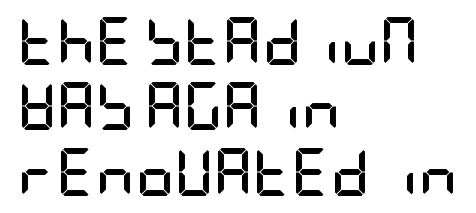
The image shows 48 px semibold, condensed sans-serif type, upright; set left-aligned, normal line spacing (1.36x), normal letter spacing, not underlined; low stroke contrast and a large x-height.
